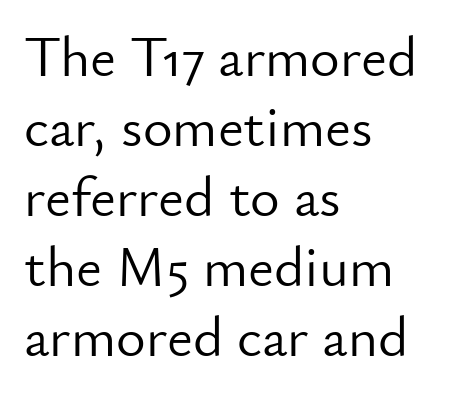
Q: Is the text bold? A: No.
Q: Is the text italic (slanted)? A: No, it is upright.
Q: Is the typeface a serif or a sans-serif typeface? A: Sans-serif.
Q: Is the text underlined? A: No.
Q: How is the paragraph aligned? A: Left-aligned.
Q: Is the spacing between letters normal or unusually wide? A: Normal.
Q: Width (condensed, normal, or wide)? A: Normal.
Q: Stroke contrast? A: Low.
Q: x-height? A: Small.
Q: Monospaced? A: No.
